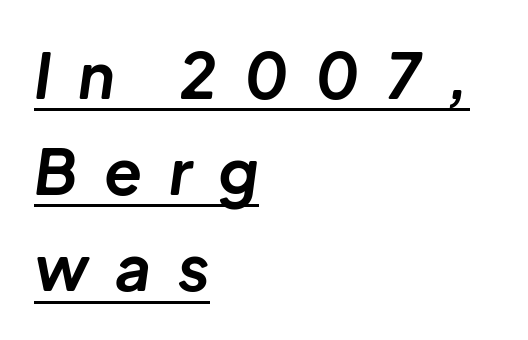
{"italic": "yes", "lean": "right", "slant_degrees": 8, "bold": "yes", "weight": "bold", "width": "normal", "stroke_contrast": "low", "x_height": "medium", "monospaced": "no", "underline": "yes", "align": "left", "line_spacing": "normal", "line_spacing_ratio": 1.55, "letter_spacing": "wide", "letter_spacing_em": 0.43, "glyph_px": 62}
